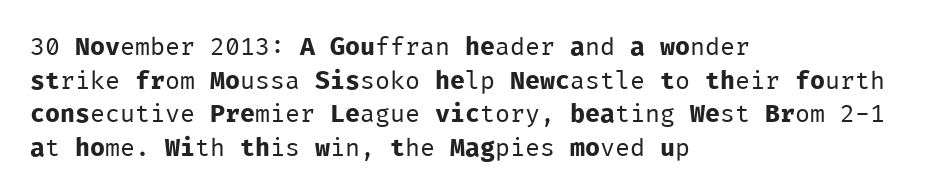
Honestly, there is no underline to notice here at all. When letters stand straight like this, we call the style roman or upright. The passage shown stacks its lines at a standard gap. Horizontal alignment here is leftward, the default for most running prose. Ink coverage per letter is moderate at most.
